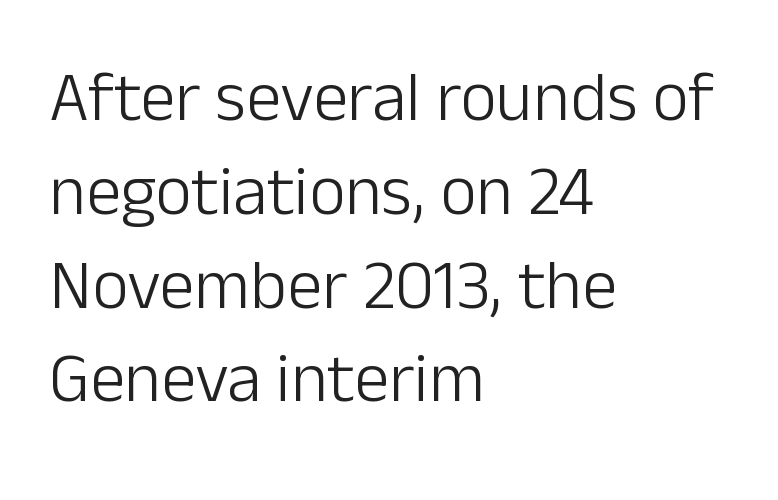
Q: Is the text bold? A: No.
Q: Is the text italic (slanted)? A: No, it is upright.
Q: Is the typeface a serif or a sans-serif typeface? A: Sans-serif.
Q: Is the text underlined? A: No.
Q: How is the paragraph aligned? A: Left-aligned.
Q: Is the spacing between letters normal or unusually wide? A: Normal.
Q: Is the spacing between lines tight, normal or loose? A: Normal.
Q: Width (condensed, normal, or wide)? A: Normal.
Q: Stroke contrast? A: Low.
Q: x-height? A: Medium.
Q: Monospaced? A: No.
